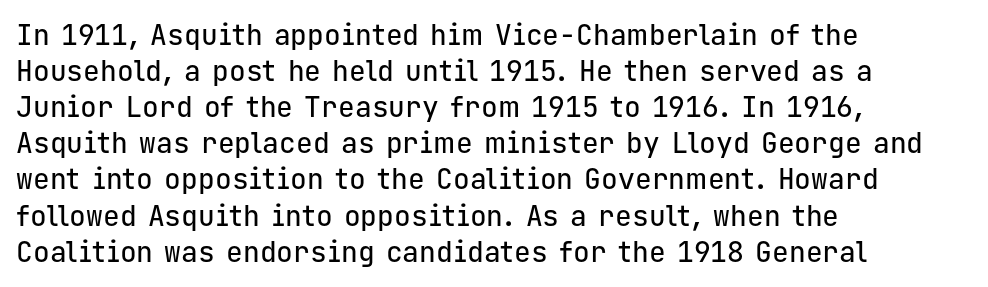
{"serif": "no", "italic": "no", "width": "normal", "stroke_contrast": "low", "x_height": "medium", "monospaced": "yes", "underline": "no", "align": "left", "line_spacing": "normal", "line_spacing_ratio": 1.29, "letter_spacing": "normal", "letter_spacing_em": 0.0, "glyph_px": 28}
